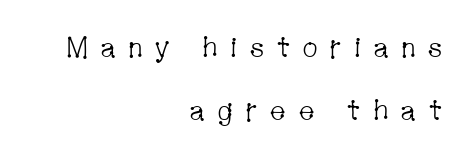
Little horizontal feet cap the strokes, marking this as serif type. Glance below the letters and you will spot only blank space. Short and long lines alike share a common ending point at right. Do the characters align in a grid? No, the font is proportional.
